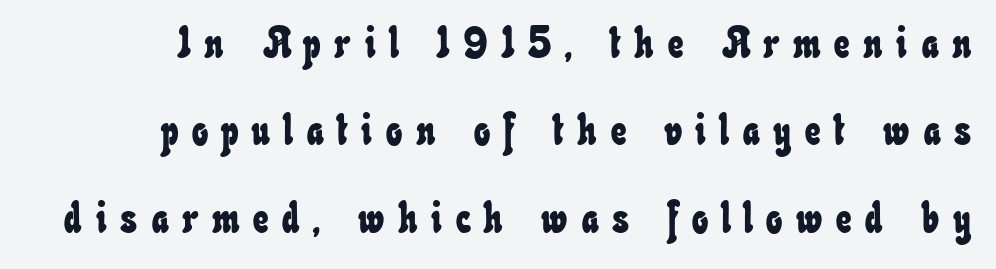
{"width": "condensed", "stroke_contrast": "low", "x_height": "small", "monospaced": "no", "underline": "no", "line_spacing": "loose", "line_spacing_ratio": 2.03, "letter_spacing": "wide", "letter_spacing_em": 0.32, "glyph_px": 43}
